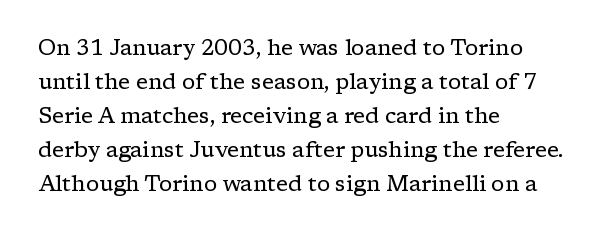
Q: Is the text bold? A: No.
Q: Is the text italic (slanted)? A: No, it is upright.
Q: Is the text underlined? A: No.
Q: How is the paragraph aligned? A: Left-aligned.
Q: Is the spacing between letters normal or unusually wide? A: Normal.
Q: Is the spacing between lines tight, normal or loose? A: Normal.
